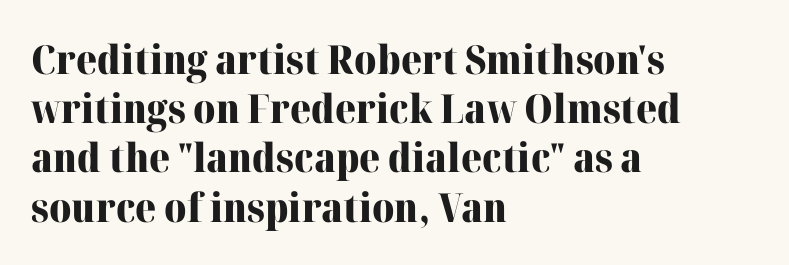
{"serif": "yes", "italic": "no", "bold": "yes", "weight": "heavy", "width": "normal", "stroke_contrast": "high", "x_height": "medium", "monospaced": "no", "underline": "no", "align": "left", "line_spacing_ratio": 1.23, "letter_spacing": "normal", "letter_spacing_em": 0.0, "glyph_px": 40}
